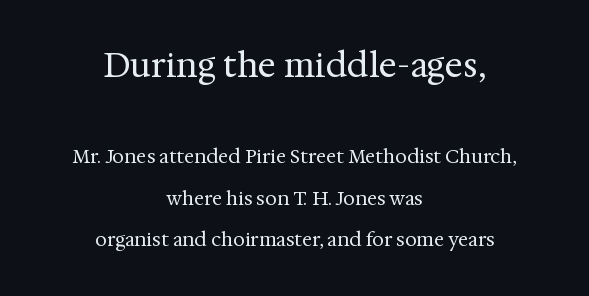
The image shows 34 px regular-weight serif type, upright; set centered, loose line spacing (2.18x), normal letter spacing, not underlined; the first (top) block is 1.79x larger; medium stroke contrast and a medium x-height.
